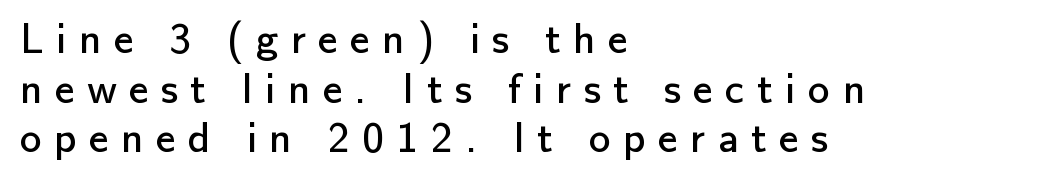
Q: Is the text bold? A: No.
Q: Is the text italic (slanted)? A: No, it is upright.
Q: Is the typeface a serif or a sans-serif typeface? A: Sans-serif.
Q: Is the text underlined? A: No.
Q: How is the paragraph aligned? A: Left-aligned.
Q: Is the spacing between letters normal or unusually wide? A: Unusually wide.
Q: Is the spacing between lines tight, normal or loose? A: Tight.
Q: Width (condensed, normal, or wide)? A: Normal.
Q: Stroke contrast? A: Low.
Q: x-height? A: Small.
Q: Monospaced? A: No.
